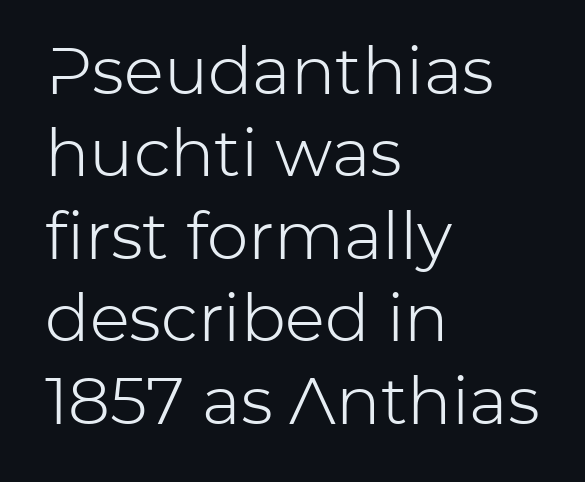
The image shows 66 px light sans-serif type, upright; set left-aligned, normal line spacing (1.25x), normal letter spacing, not underlined; low stroke contrast and a medium x-height.
